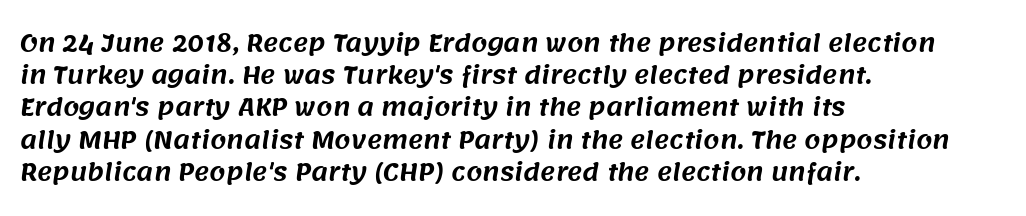
Q: Is the text underlined? A: No.
Q: How is the paragraph aligned? A: Left-aligned.
Q: Is the spacing between letters normal or unusually wide? A: Normal.
Q: Is the spacing between lines tight, normal or loose? A: Normal.
